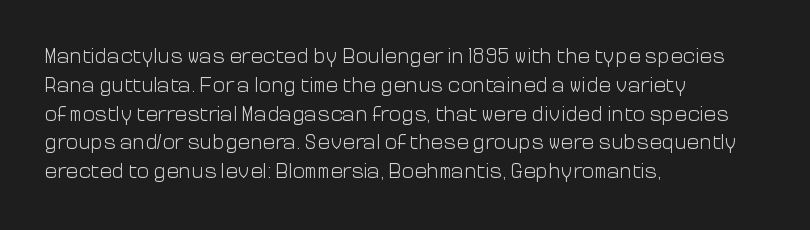
{"italic": "no", "bold": "no", "underline": "no", "align": "left", "line_spacing": "normal", "line_spacing_ratio": 1.37, "letter_spacing": "normal", "letter_spacing_em": 0.0, "glyph_px": 21}
